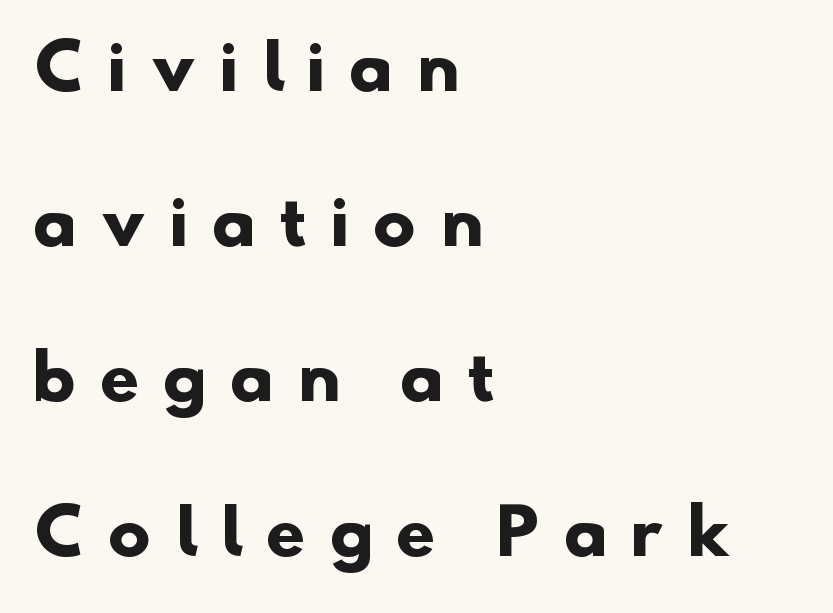
{"serif": "no", "bold": "yes", "weight": "heavy", "width": "normal", "stroke_contrast": "low", "x_height": "small", "monospaced": "no", "underline": "no", "align": "left", "line_spacing": "loose", "line_spacing_ratio": 2.46, "letter_spacing": "wide", "letter_spacing_em": 0.41, "glyph_px": 63}
